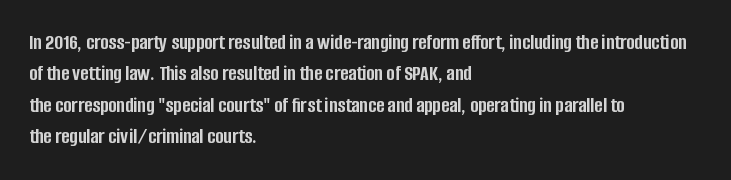
Q: Is the text bold? A: Yes.
Q: Is the text italic (slanted)? A: No, it is upright.
Q: Is the text underlined? A: No.
Q: How is the paragraph aligned? A: Left-aligned.
Q: Is the spacing between letters normal or unusually wide? A: Normal.
Q: Is the spacing between lines tight, normal or loose? A: Normal.
